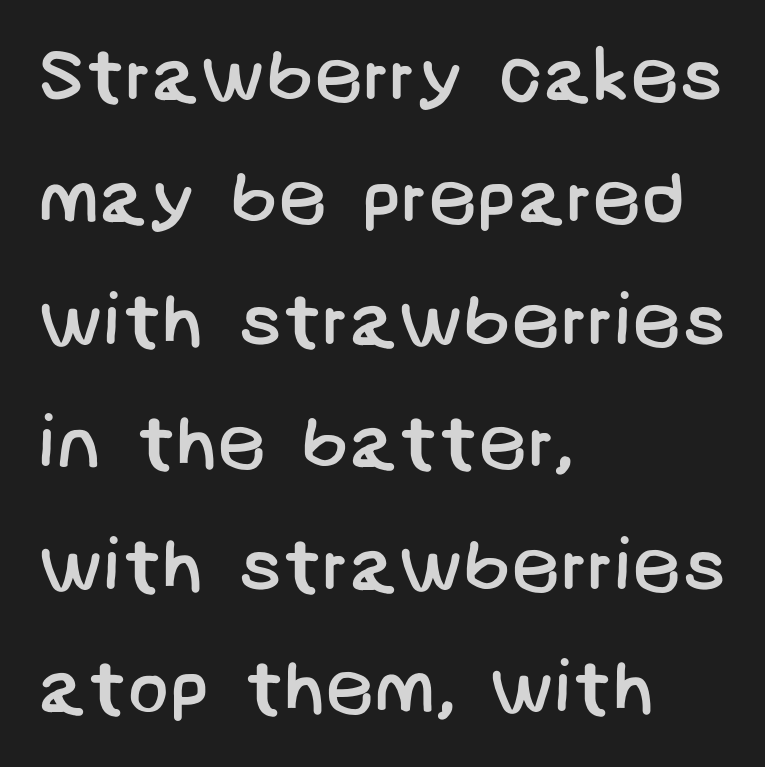
Compared with typical paragraphs, the rows here are spaced about the same. Nobody drew a line under any word here. Caption: standard tracking, unaltered. Is this a sans? Yes — the strokes have no serifs.
